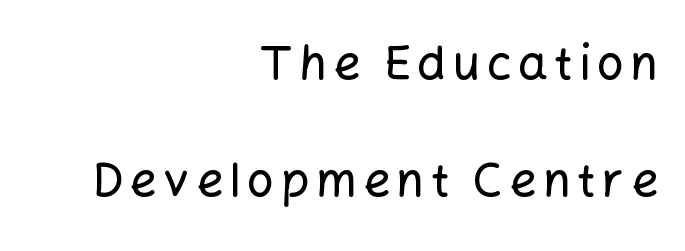
The image shows 47 px sans-serif type, upright; set right-aligned, loose line spacing (2.5x), not underlined; low stroke contrast and a medium x-height.
